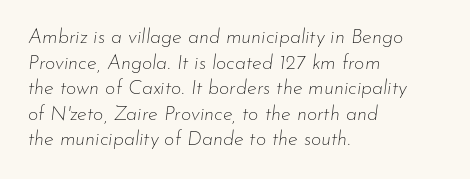
Q: Is the text bold? A: No.
Q: Is the text italic (slanted)? A: Yes, it leans right by about 7 degrees.
Q: Is the text underlined? A: No.
Q: How is the paragraph aligned? A: Left-aligned.
Q: Is the spacing between letters normal or unusually wide? A: Normal.
Q: Is the spacing between lines tight, normal or loose? A: Normal.
